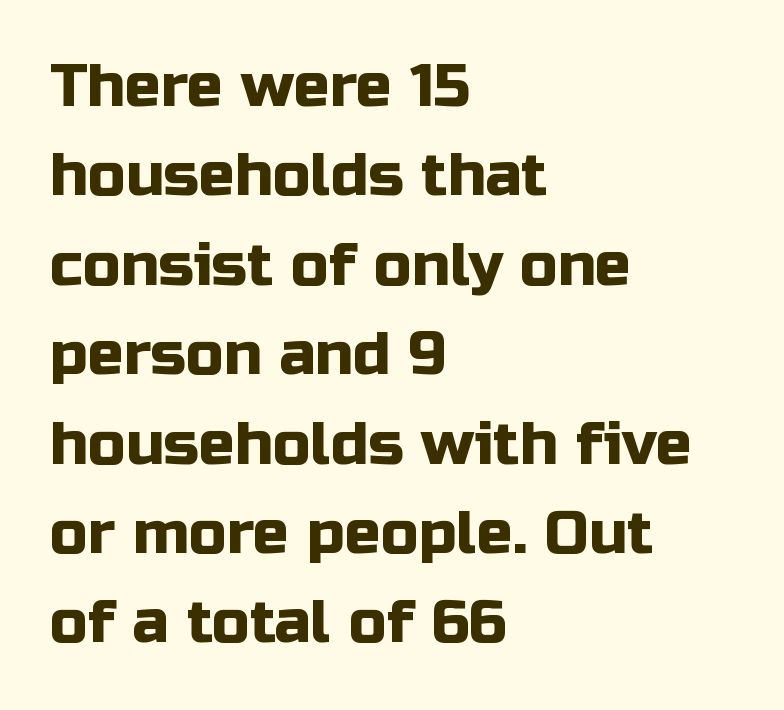
The passage shown is typed in a proportional face where columns would drift. Glyph-to-glyph distance matches everyday printed text. The rag falls on the right side of this text block. Just letters on the line, the space beneath them empty. The block of text has a typical density, with ordinary space between rows. Is there any slant? The stems are plumb.
